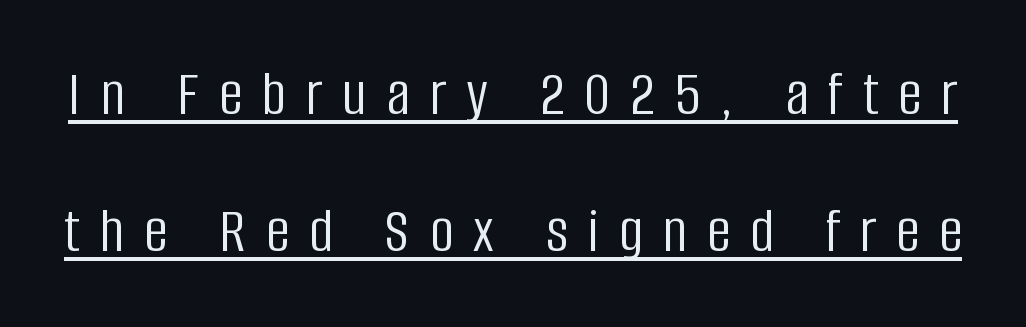
{"serif": "no", "italic": "no", "bold": "no", "weight": "light", "width": "condensed", "stroke_contrast": "low", "x_height": "large", "monospaced": "no", "underline": "yes", "line_spacing": "loose", "line_spacing_ratio": 2.11, "letter_spacing": "wide", "letter_spacing_em": 0.31, "glyph_px": 65}
